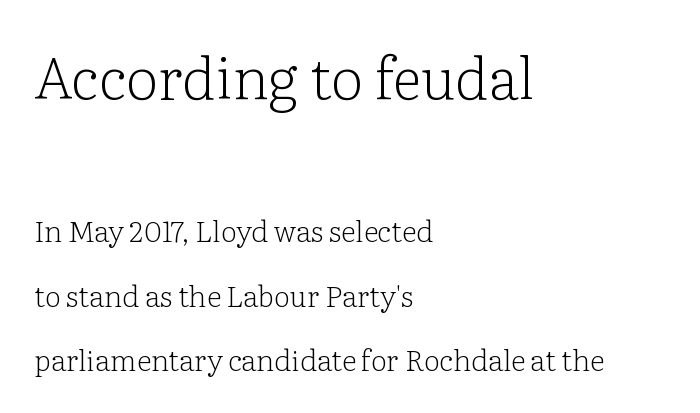
The image shows 58 px light serif type, upright; set left-aligned, loose line spacing (2.22x), normal letter spacing, not underlined; the first (top) block is 2.0x larger; low stroke contrast and a medium x-height.
